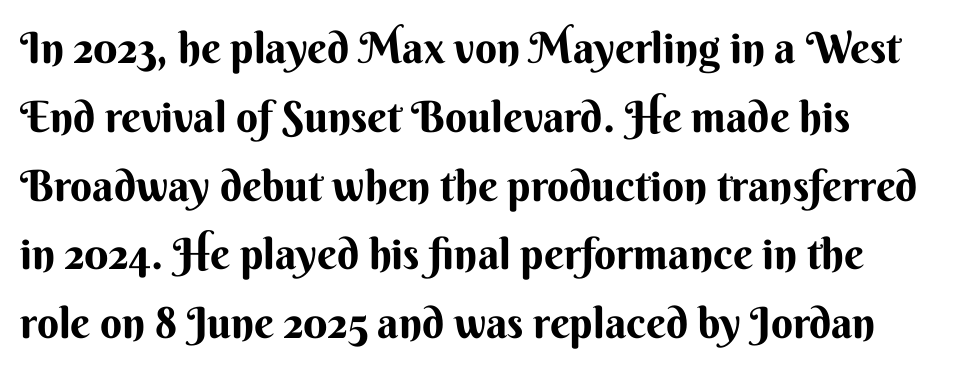
Line starts are locked; line ends wander. The face used here is a sans, in the tradition of grotesques and geometrics. Vertically, the passage feels balanced, rows spaced as you'd expect. The baseline area is clear.
